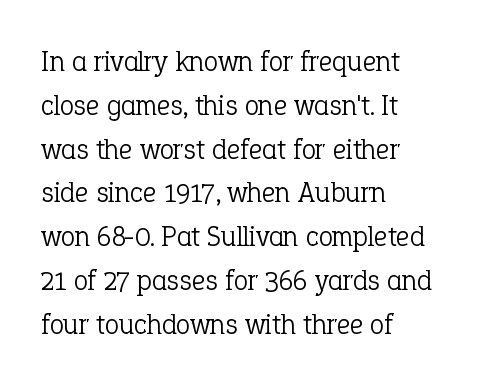
The image shows 29 px light serif type, upright; set left-aligned, normal line spacing (1.51x), normal letter spacing, not underlined; low stroke contrast and a medium x-height.
